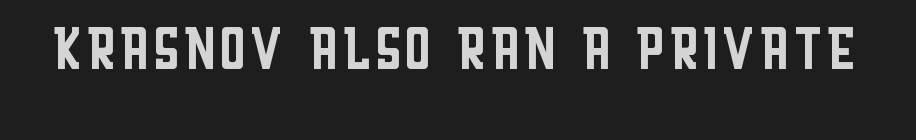
{"serif": "no", "italic": "no", "bold": "no", "weight": "regular", "width": "condensed", "stroke_contrast": "low", "x_height": "large", "monospaced": "no", "underline": "no", "letter_spacing": "normal", "letter_spacing_em": 0.0, "glyph_px": 77}
